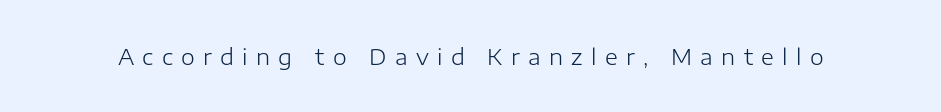
The image shows 22 px text type, upright; set unusually wide letter spacing (+0.38 em), not underlined.
